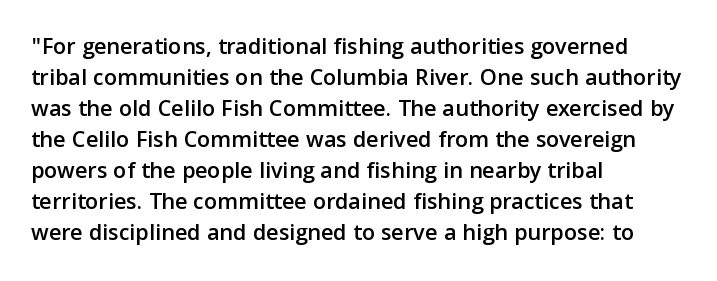
Q: Is the text italic (slanted)? A: No, it is upright.
Q: Is the text underlined? A: No.
Q: How is the paragraph aligned? A: Left-aligned.
Q: Is the spacing between letters normal or unusually wide? A: Normal.
Q: Is the spacing between lines tight, normal or loose? A: Normal.
